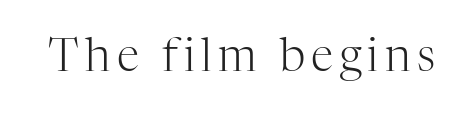
The image shows 45 px light serif type, upright; set not underlined; high stroke contrast and a medium x-height.
